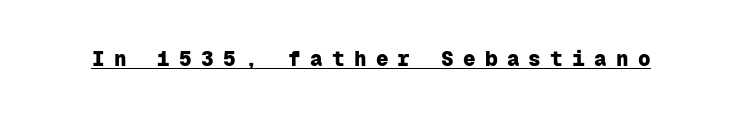
{"italic": "no", "bold": "yes", "underline": "yes", "letter_spacing": "wide", "letter_spacing_em": 0.44, "glyph_px": 21}
